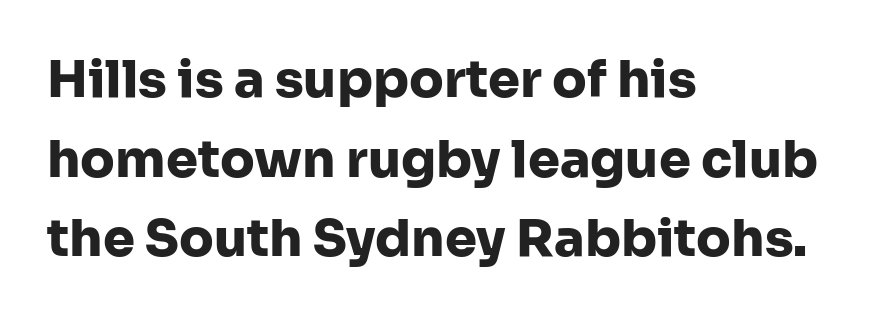
Q: Is the text bold? A: Yes.
Q: Is the text italic (slanted)? A: No, it is upright.
Q: Is the typeface a serif or a sans-serif typeface? A: Sans-serif.
Q: Is the text underlined? A: No.
Q: How is the paragraph aligned? A: Left-aligned.
Q: Is the spacing between letters normal or unusually wide? A: Normal.
Q: Is the spacing between lines tight, normal or loose? A: Normal.
Q: Width (condensed, normal, or wide)? A: Normal.
Q: Stroke contrast? A: Low.
Q: x-height? A: Medium.
Q: Monospaced? A: No.
